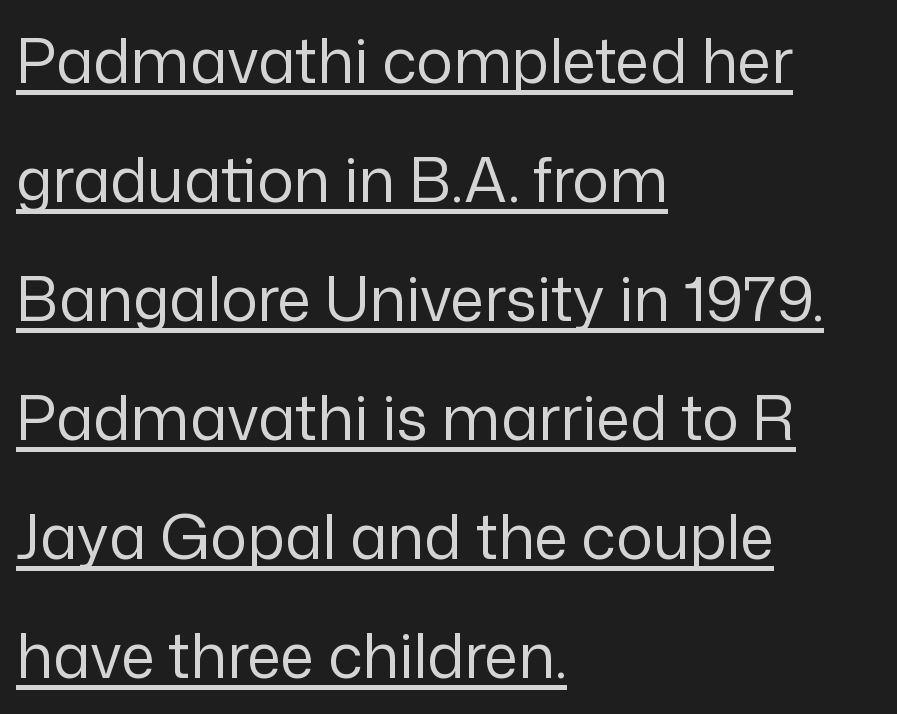
Typeset ragged right — the left edge is the straight one. Posture: upright roman. The letterforms sit at book weight or below. Widely set lines give the paragraph a tall, airy silhouette.
